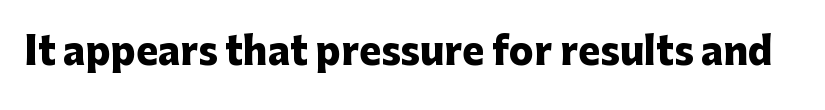
The image shows 37 px heavy sans-serif type, upright; set normal letter spacing, not underlined; low stroke contrast and a medium x-height.
